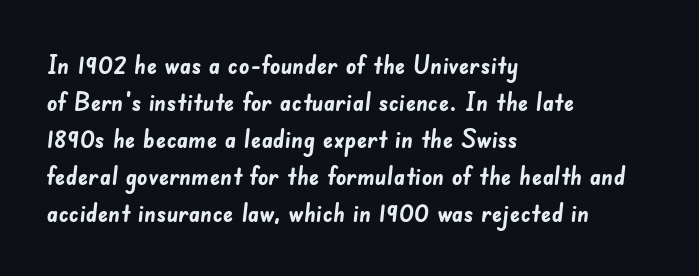
Reading down the block, your eye returns to a fixed left position each line. Has an underline been added? It has not. Notice how thick the strokes are: this is what a full bold looks like. The space between consecutive lines is moderate. Tracking here is standard; glyphs follow each other at the usual distance.
